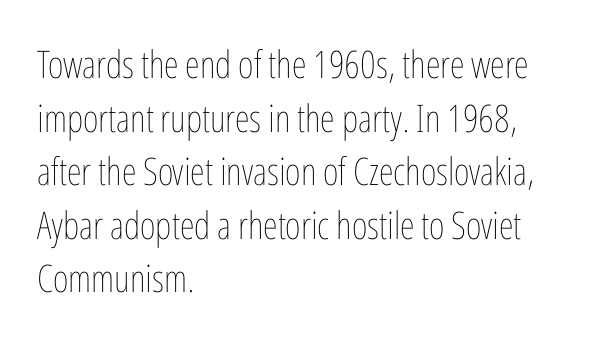
The passage shown stacks its lines at a standard gap. The line texture is even and compact thanks to regular tracking. The letters stand straight up with perfectly vertical stems. Alignment: flush left.
